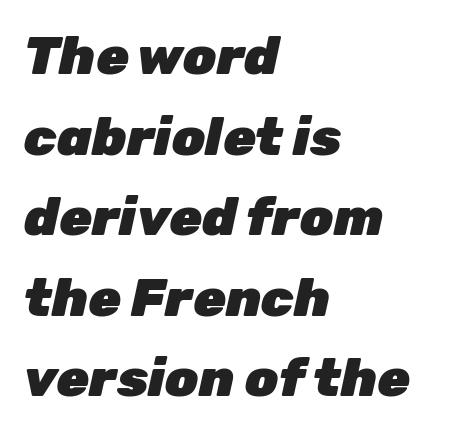
The space between consecutive lines is moderate. Compared with ordinary roman type, these characters are visibly tilted. The sample has been set heavy, in full bold. The area under the type is left untouched. Is this a fixed-width face? No — the glyphs have proportional, varying widths.
